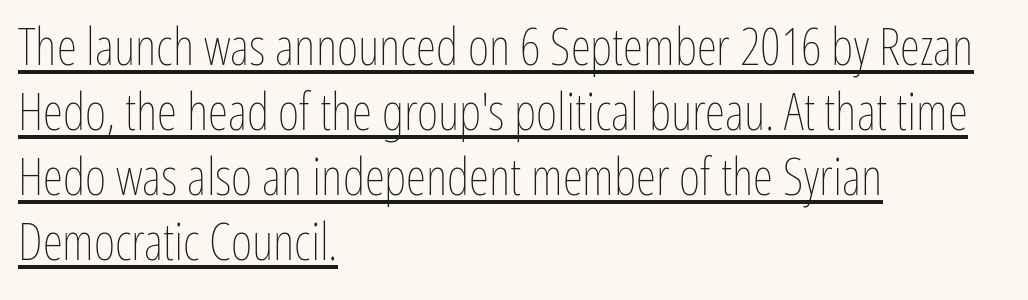
Q: Is the text bold? A: No.
Q: Is the text italic (slanted)? A: No, it is upright.
Q: Is the text underlined? A: Yes.
Q: How is the paragraph aligned? A: Left-aligned.
Q: Is the spacing between letters normal or unusually wide? A: Normal.
Q: Is the spacing between lines tight, normal or loose? A: Normal.
Q: Width (condensed, normal, or wide)? A: Condensed.
Q: Stroke contrast? A: Low.
Q: x-height? A: Medium.
Q: Monospaced? A: No.
